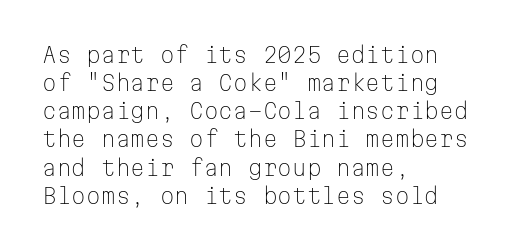
Q: Is the text bold? A: No.
Q: Is the text italic (slanted)? A: No, it is upright.
Q: Is the text underlined? A: No.
Q: How is the paragraph aligned? A: Left-aligned.
Q: Is the spacing between letters normal or unusually wide? A: Normal.
Q: Is the spacing between lines tight, normal or loose? A: Normal.
